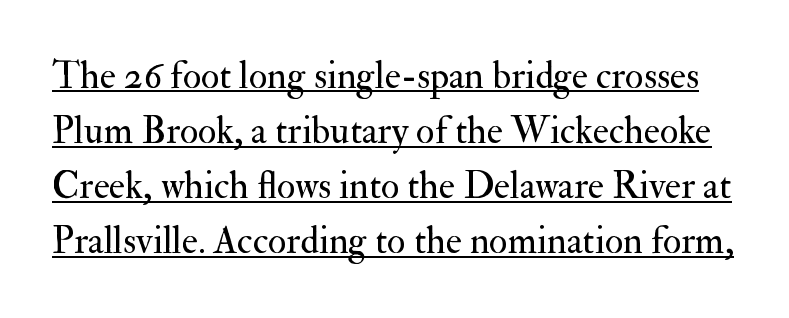
{"serif": "yes", "italic": "no", "bold": "no", "weight": "regular", "width": "normal", "stroke_contrast": "medium", "x_height": "small", "monospaced": "no", "underline": "yes", "line_spacing": "normal", "line_spacing_ratio": 1.45, "letter_spacing": "normal", "letter_spacing_em": 0.0, "glyph_px": 38}
